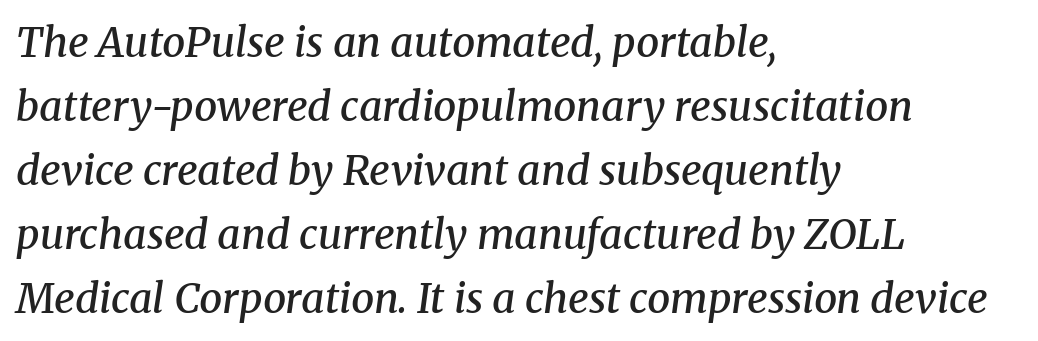
The image shows 41 px semibold serif type, italic (leaning right); set left-aligned, normal line spacing (1.56x), normal letter spacing, not underlined; medium stroke contrast and a medium x-height.
